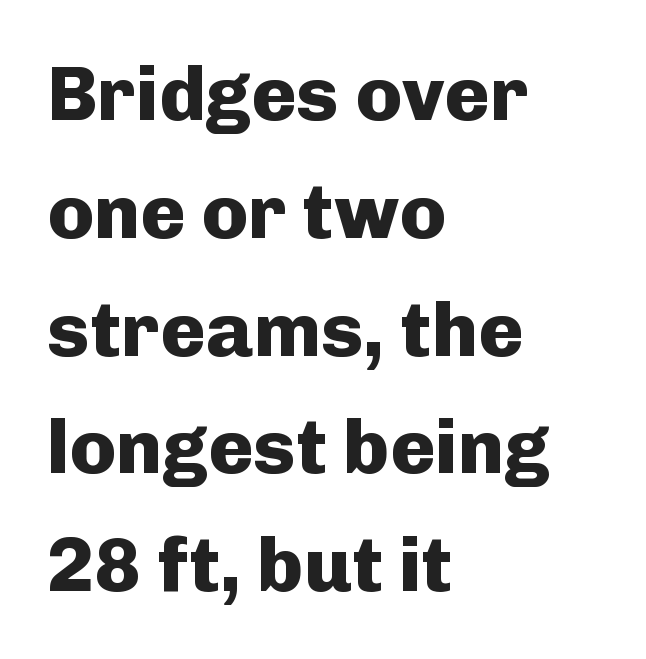
The image shows 77 px heavy sans-serif type, upright; set left-aligned, normal line spacing (1.53x), normal letter spacing, not underlined; low stroke contrast and a medium x-height.
